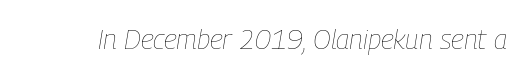
{"italic": "yes", "lean": "right", "slant_degrees": 9, "bold": "no", "weight": "thin", "width": "condensed", "stroke_contrast": "low", "x_height": "medium", "monospaced": "no", "underline": "no", "letter_spacing": "normal", "letter_spacing_em": 0.0, "glyph_px": 28}
